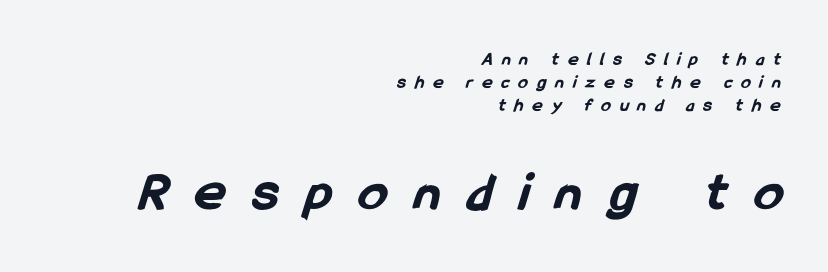
{"serif": "no", "bold": "yes", "weight": "bold", "width": "condensed", "stroke_contrast": "low", "x_height": "medium", "monospaced": "no", "underline": "no", "align": "right", "line_spacing_ratio": 1.22, "letter_spacing": "wide", "letter_spacing_em": 0.49, "larger_block": "second", "size_ratio": 3.0, "glyph_px": 57}
